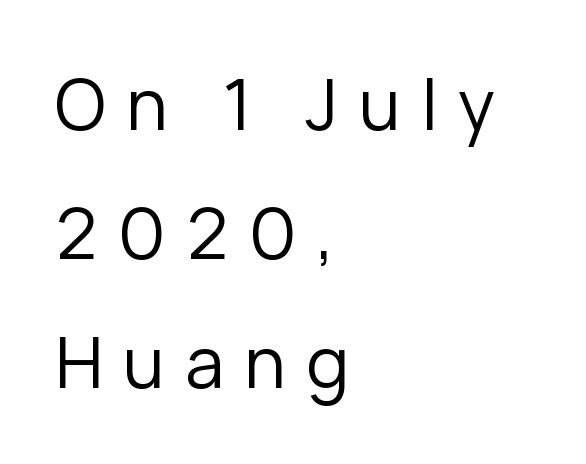
{"serif": "no", "italic": "no", "bold": "no", "weight": "regular", "width": "normal", "stroke_contrast": "low", "x_height": "medium", "monospaced": "no", "underline": "no", "align": "left", "line_spacing_ratio": 1.84, "letter_spacing": "wide", "letter_spacing_em": 0.29, "glyph_px": 70}
